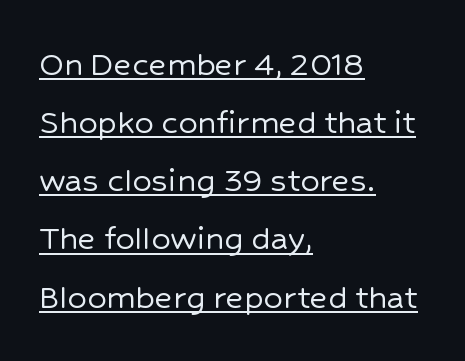
This sample carries an underscore along the baseline area. The passage shown has conventional tracking throughout. A normal amount of white space separates one row of letters from the next. The lettering holds an erect, upright posture throughout. Serif or sans? Sans — the stroke terminals are bare. If you drew a ruler down the left edge, every line would touch it.
